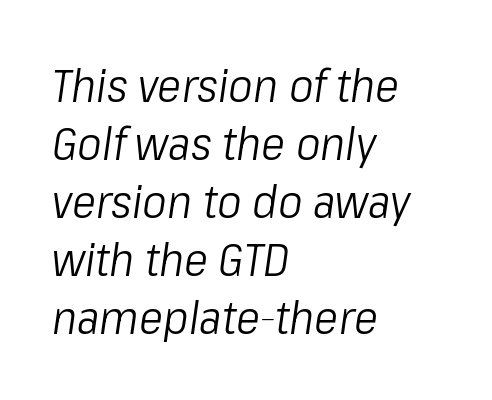
{"italic": "yes", "lean": "right", "slant_degrees": 8, "bold": "no", "weight": "light", "width": "condensed", "stroke_contrast": "low", "x_height": "medium", "monospaced": "no", "underline": "no", "align": "left", "line_spacing": "normal", "line_spacing_ratio": 1.26, "letter_spacing": "normal", "letter_spacing_em": 0.0, "glyph_px": 46}
